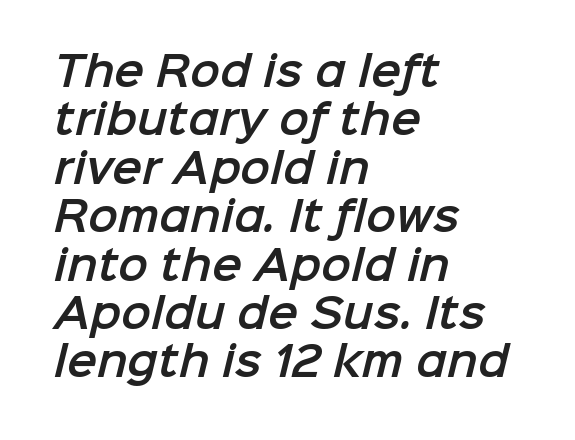
The image shows 40 px sans-serif type; set left-aligned, line spacing 1.21x, normal letter spacing, not underlined; low stroke contrast and a medium x-height.
